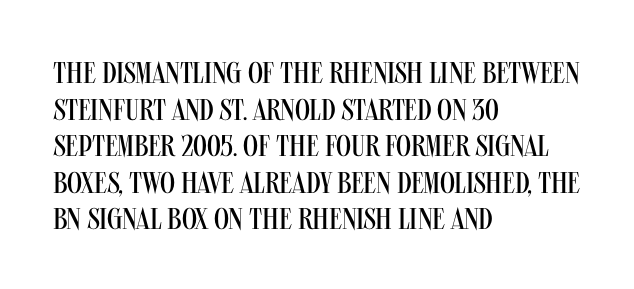
{"serif": "no", "italic": "no", "bold": "no", "weight": "regular", "width": "condensed", "stroke_contrast": "medium", "x_height": "large", "monospaced": "no", "underline": "no", "align": "left", "line_spacing_ratio": 1.22, "letter_spacing": "normal", "letter_spacing_em": 0.0, "glyph_px": 30}
